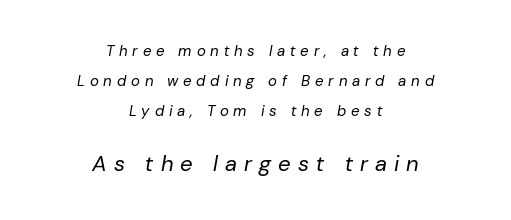
The image shows 22 px text type, italic (leaning right); set centered, loose line spacing (2.01x), unusually wide letter spacing (+0.32 em), not underlined; the second (bottom) block is 1.47x larger.
